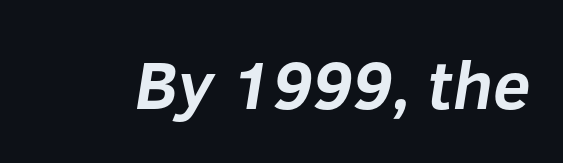
Q: Is the text bold? A: Yes.
Q: Is the typeface a serif or a sans-serif typeface? A: Sans-serif.
Q: Is the text underlined? A: No.
Q: Is the spacing between letters normal or unusually wide? A: Normal.
Q: Width (condensed, normal, or wide)? A: Normal.
Q: Stroke contrast? A: Low.
Q: x-height? A: Medium.
Q: Monospaced? A: No.
